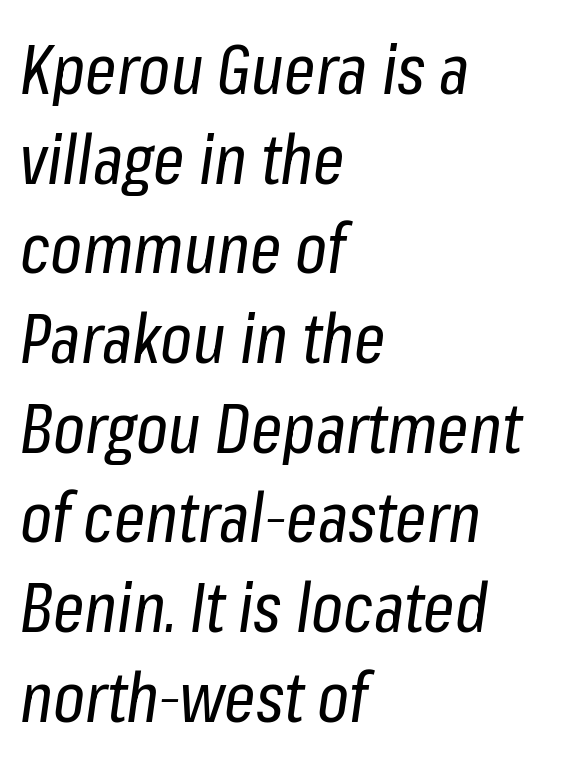
This sample keeps an unexceptional amount of space between lines. The rendering uses natural spacing where letterforms have individual widths. Underline: absent. Weight: regular or lighter. The horizontal fit of the characters is conventional and even.
